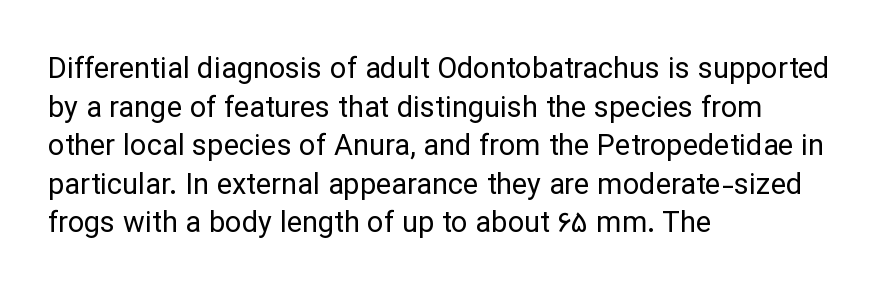
Q: Is the text bold? A: No.
Q: Is the text italic (slanted)? A: No, it is upright.
Q: Is the typeface a serif or a sans-serif typeface? A: Sans-serif.
Q: Is the text underlined? A: No.
Q: How is the paragraph aligned? A: Left-aligned.
Q: Is the spacing between letters normal or unusually wide? A: Normal.
Q: Is the spacing between lines tight, normal or loose? A: Normal.
Q: Width (condensed, normal, or wide)? A: Normal.
Q: Stroke contrast? A: Low.
Q: x-height? A: Medium.
Q: Monospaced? A: No.
